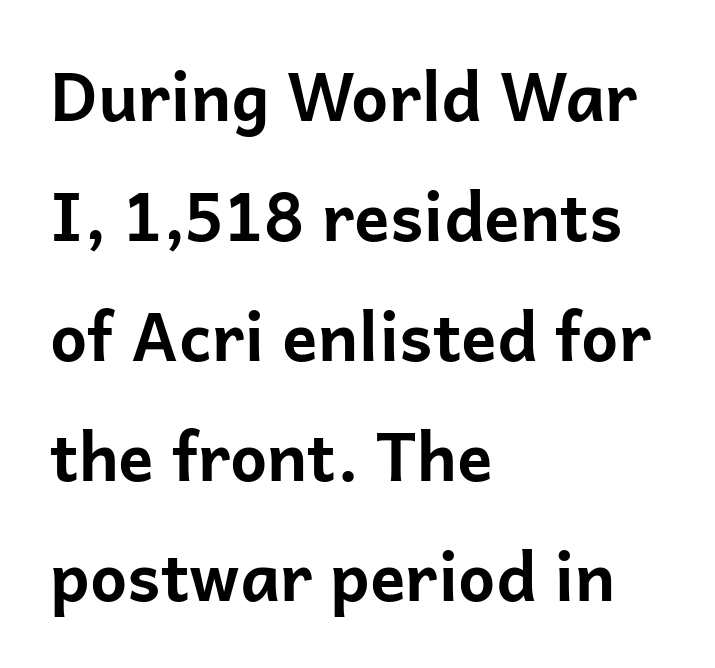
The image shows 66 px bold sans-serif type, upright; set left-aligned, line spacing 1.82x, normal letter spacing, not underlined; low stroke contrast and a medium x-height.
